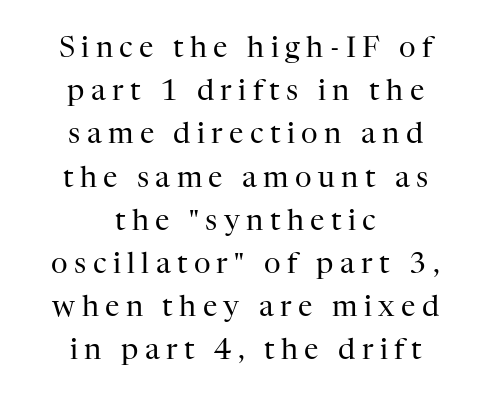
The image shows 29 px regular-weight serif type, upright; set centered, normal line spacing (1.49x), unusually wide letter spacing (+0.22 em), not underlined; high stroke contrast and a medium x-height.
